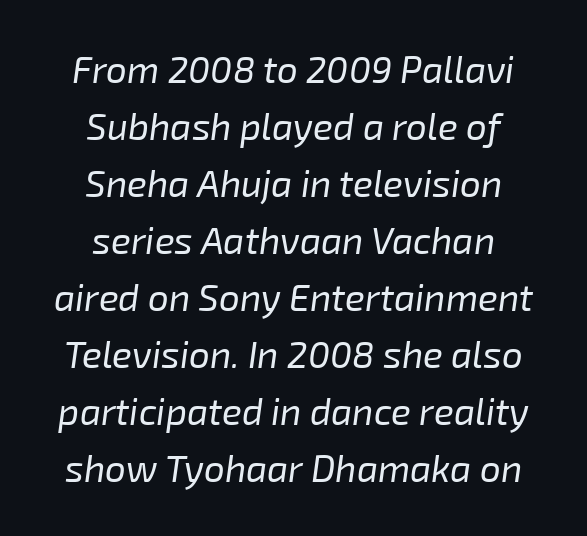
The image shows 37 px regular-weight type, italic (leaning right); set centered, normal line spacing (1.54x), normal letter spacing, not underlined; low stroke contrast and a medium x-height.
